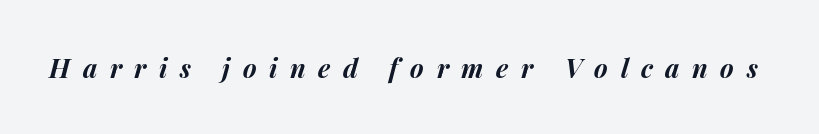
Q: Is the text bold? A: Yes.
Q: Is the text italic (slanted)? A: Yes, it leans right by about 14 degrees.
Q: Is the text underlined? A: No.
Q: Is the spacing between letters normal or unusually wide? A: Unusually wide.
